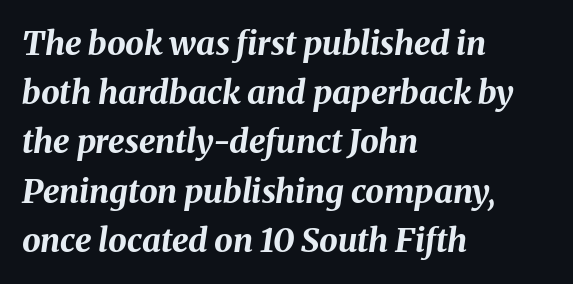
Q: Is the text bold? A: Yes.
Q: Is the text italic (slanted)? A: Yes, it leans right by about 8 degrees.
Q: Is the text underlined? A: No.
Q: How is the paragraph aligned? A: Left-aligned.
Q: Is the spacing between letters normal or unusually wide? A: Normal.
Q: Is the spacing between lines tight, normal or loose? A: Normal.
Q: Width (condensed, normal, or wide)? A: Normal.
Q: Stroke contrast? A: Medium.
Q: x-height? A: Medium.
Q: Monospaced? A: No.
